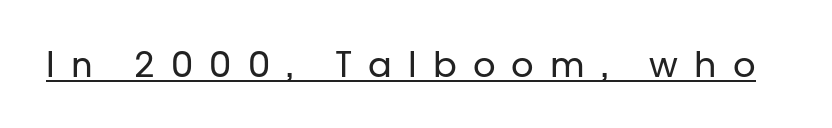
The image shows 35 px regular-weight sans-serif type, upright; set unusually wide letter spacing (+0.46 em), underlined; low stroke contrast and a medium x-height.
